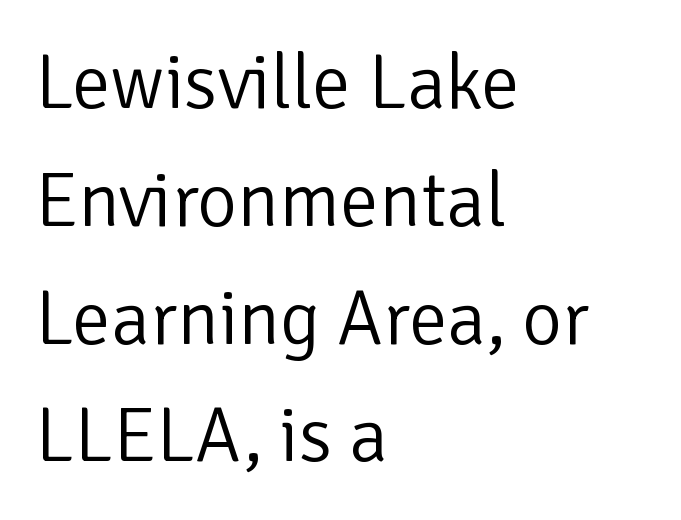
Clear beneath every line of the passage. Looks like regular typesetting: each glyph gets only the width it needs. What kind of face is this? One without serifs — a sans. Does the lettering tilt? It doesn't — this is upright.
